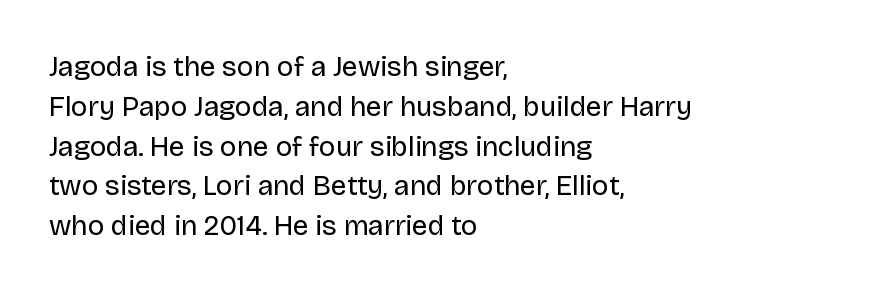
Q: Is the text bold? A: No.
Q: Is the text italic (slanted)? A: No, it is upright.
Q: Is the typeface a serif or a sans-serif typeface? A: Sans-serif.
Q: Is the text underlined? A: No.
Q: How is the paragraph aligned? A: Left-aligned.
Q: Is the spacing between letters normal or unusually wide? A: Normal.
Q: Is the spacing between lines tight, normal or loose? A: Normal.
Q: Width (condensed, normal, or wide)? A: Normal.
Q: Stroke contrast? A: Low.
Q: x-height? A: Large.
Q: Monospaced? A: No.
